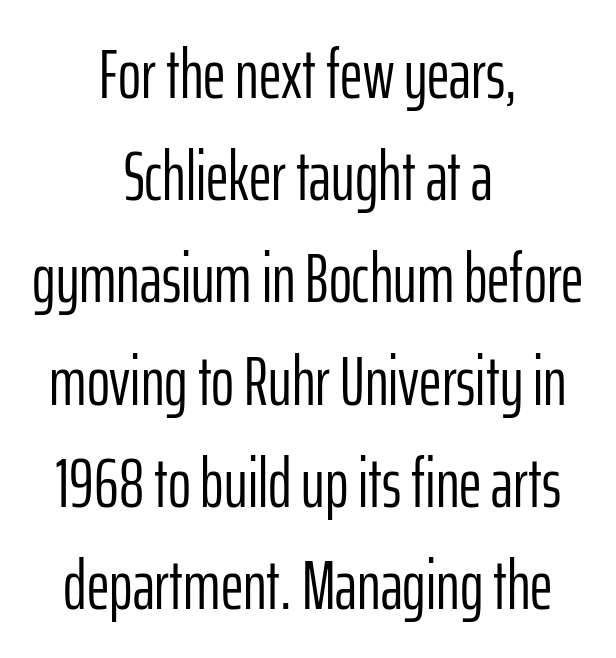
Q: Is the text bold? A: No.
Q: Is the text italic (slanted)? A: No, it is upright.
Q: Is the typeface a serif or a sans-serif typeface? A: Sans-serif.
Q: Is the text underlined? A: No.
Q: How is the paragraph aligned? A: Centered.
Q: Is the spacing between letters normal or unusually wide? A: Normal.
Q: Is the spacing between lines tight, normal or loose? A: Normal.
Q: Width (condensed, normal, or wide)? A: Condensed.
Q: Stroke contrast? A: Low.
Q: x-height? A: Medium.
Q: Monospaced? A: No.
